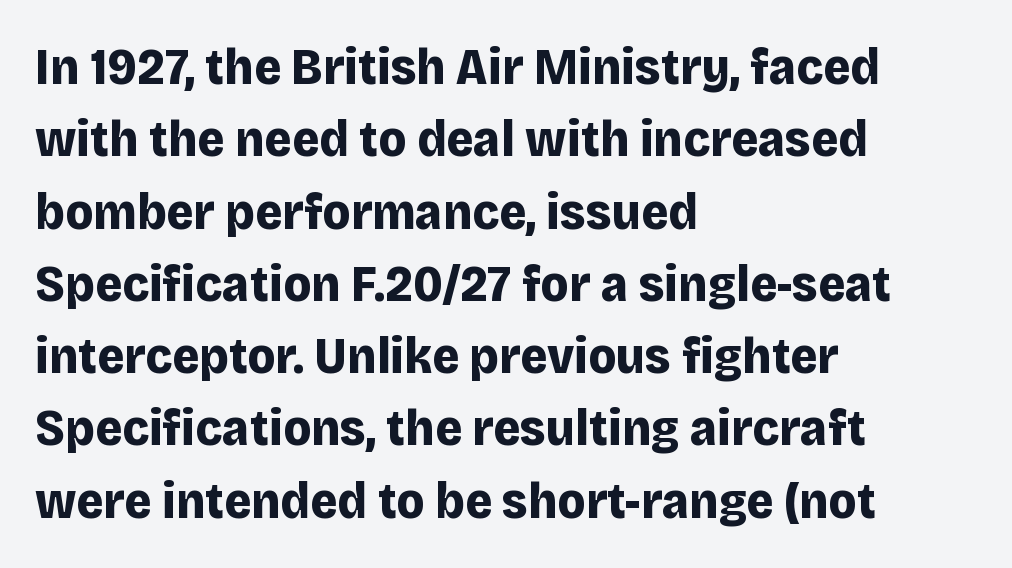
{"serif": "no", "italic": "no", "bold": "yes", "weight": "bold", "width": "normal", "stroke_contrast": "low", "x_height": "large", "monospaced": "no", "underline": "no", "align": "left", "line_spacing": "normal", "line_spacing_ratio": 1.39, "letter_spacing": "normal", "letter_spacing_em": 0.0, "glyph_px": 52}
